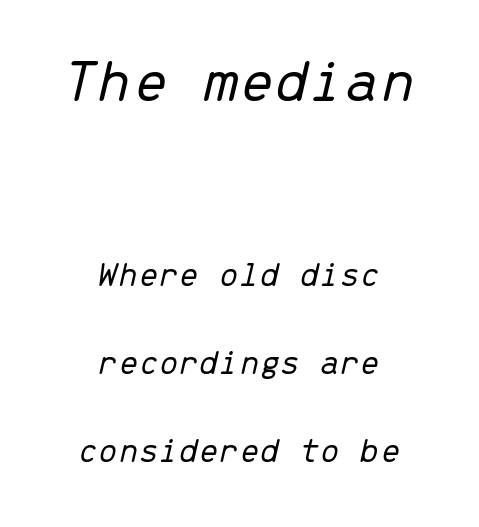
Where is the straight margin? There isn't one; the lines are centered. Words float on clear page, feet unadorned. Each stroke keeps to a modest, everyday thickness or less. Caption: upper text group enlarged, lower text group reduced. Between one letter and the next there's only the usual sliver of space. Interline gaps are noticeably wide in this sample.
